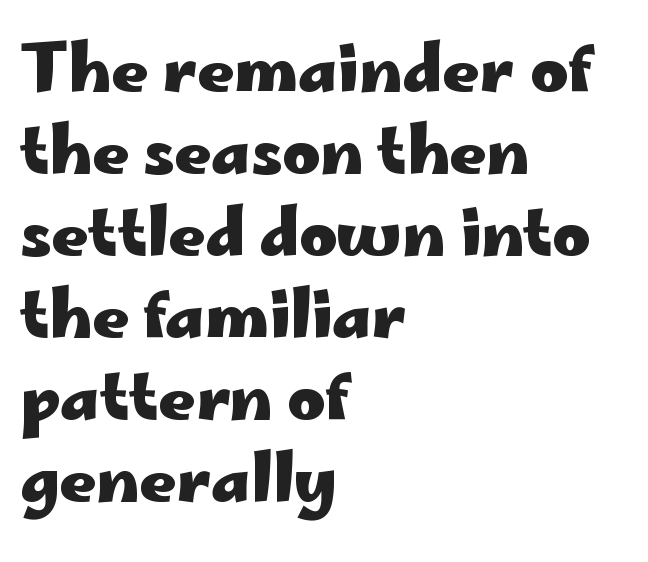
The image shows 64 px heavy, wide sans-serif type, upright; set left-aligned, normal line spacing (1.28x), normal letter spacing, not underlined; low stroke contrast and a small x-height.
